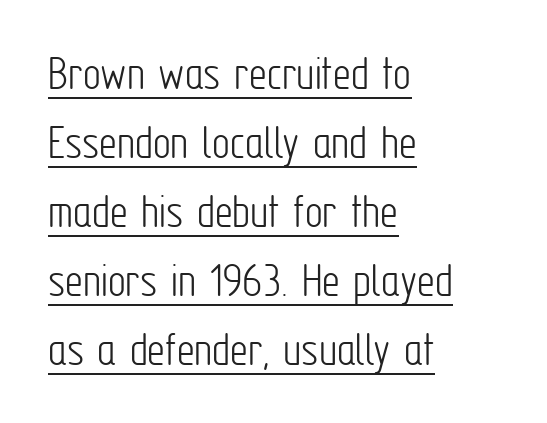
The image shows 50 px light, condensed sans-serif type, upright; set left-aligned, normal line spacing (1.38x), normal letter spacing, underlined; low stroke contrast and a medium x-height.
